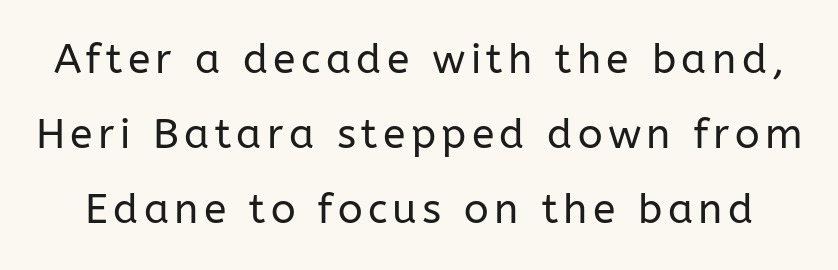
Q: Is the text bold? A: No.
Q: Is the text italic (slanted)? A: No, it is upright.
Q: Is the typeface a serif or a sans-serif typeface? A: Sans-serif.
Q: Is the text underlined? A: No.
Q: Width (condensed, normal, or wide)? A: Normal.
Q: Stroke contrast? A: Low.
Q: x-height? A: Medium.
Q: Monospaced? A: No.
